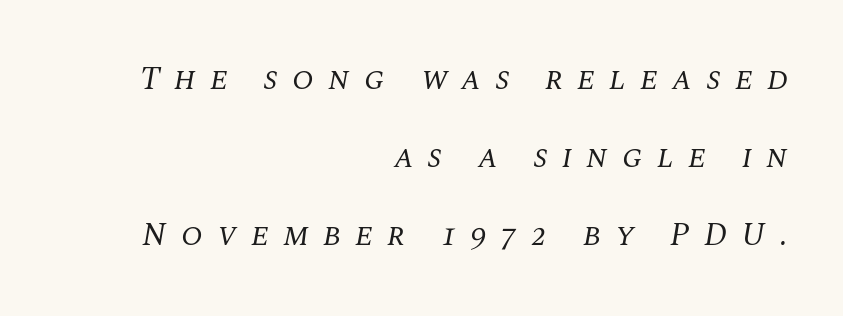
Q: Is the text bold? A: No.
Q: Is the text italic (slanted)? A: Yes, it leans right by about 10 degrees.
Q: Is the typeface a serif or a sans-serif typeface? A: Serif.
Q: Is the text underlined? A: No.
Q: How is the paragraph aligned? A: Right-aligned.
Q: Is the spacing between letters normal or unusually wide? A: Unusually wide.
Q: Is the spacing between lines tight, normal or loose? A: Loose.
Q: Width (condensed, normal, or wide)? A: Normal.
Q: Stroke contrast? A: Medium.
Q: x-height? A: Large.
Q: Monospaced? A: No.
